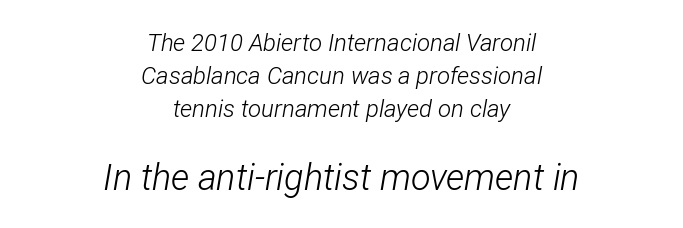
{"italic": "yes", "lean": "right", "slant_degrees": 12, "bold": "no", "weight": "light", "width": "condensed", "stroke_contrast": "low", "x_height": "medium", "monospaced": "no", "underline": "no", "align": "center", "line_spacing": "normal", "line_spacing_ratio": 1.38, "letter_spacing": "normal", "letter_spacing_em": 0.0, "larger_block": "second", "size_ratio": 1.5, "glyph_px": 36}
